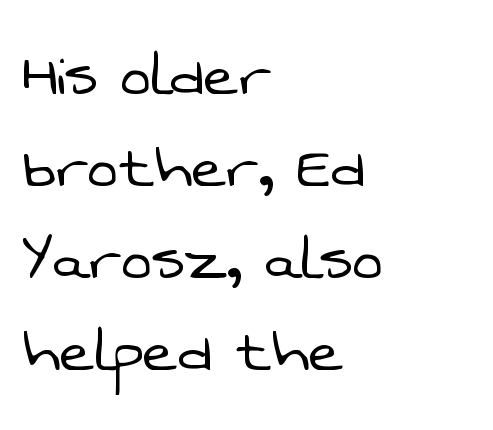
This block has exactly the height ordinary leading produces. Nobody drew a line under any word here. Ink coverage per letter is moderate at most. Grotesque or geometric, the face here clearly has no serifs. Looks like regular typesetting: each glyph gets only the width it needs. The passage shown has conventional tracking throughout.
